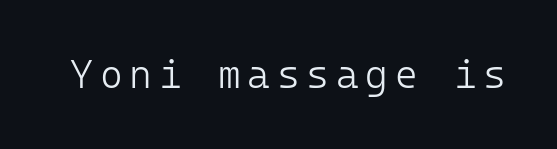
{"serif": "no", "italic": "no", "bold": "no", "weight": "light", "width": "normal", "stroke_contrast": "low", "x_height": "medium", "monospaced": "yes", "underline": "no", "glyph_px": 39}
